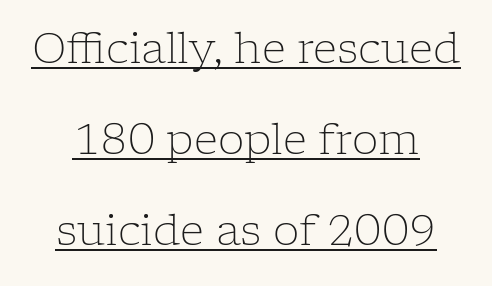
{"serif": "yes", "italic": "no", "bold": "no", "weight": "light", "width": "normal", "stroke_contrast": "low", "x_height": "medium", "monospaced": "no", "underline": "yes", "line_spacing": "loose", "line_spacing_ratio": 2.17, "letter_spacing": "normal", "letter_spacing_em": 0.0, "glyph_px": 42}
